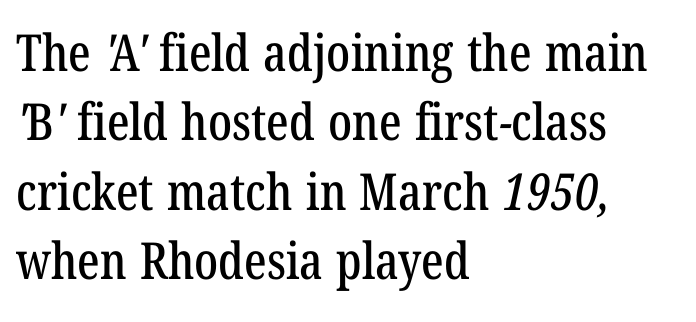
{"serif": "yes", "width": "condensed", "stroke_contrast": "low", "x_height": "medium", "monospaced": "no", "underline": "no", "align": "left", "line_spacing": "normal", "line_spacing_ratio": 1.36, "letter_spacing": "normal", "letter_spacing_em": 0.0, "glyph_px": 51}
